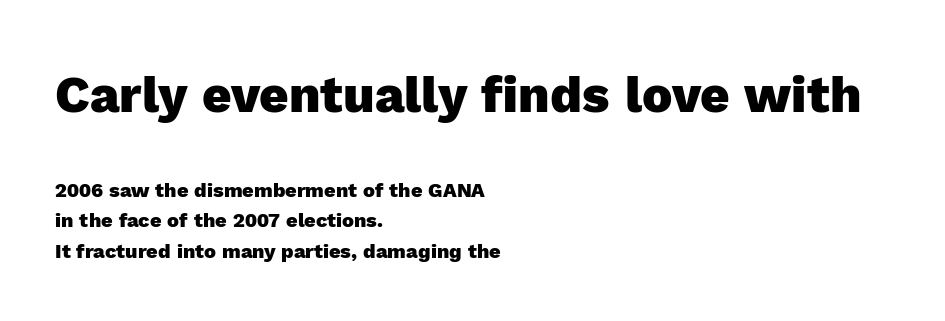
The image shows 51 px heavy sans-serif type, upright; set left-aligned, normal line spacing (1.53x), normal letter spacing, not underlined; the first (top) block is 2.55x larger; a medium x-height.
